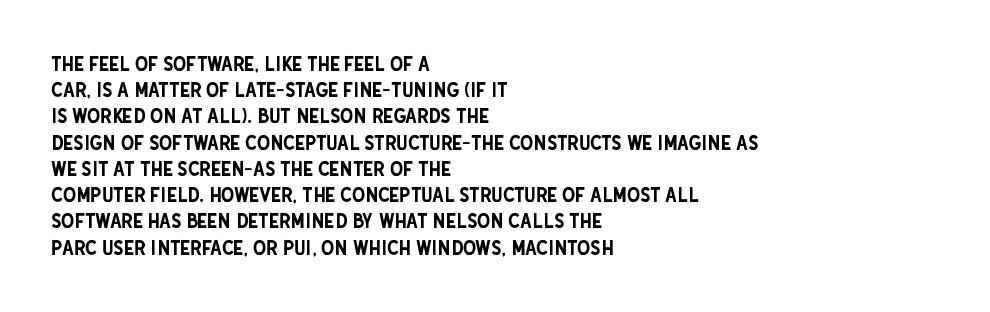
The image shows 21 px text type, upright; set left-aligned, normal line spacing (1.25x), normal letter spacing, not underlined.
